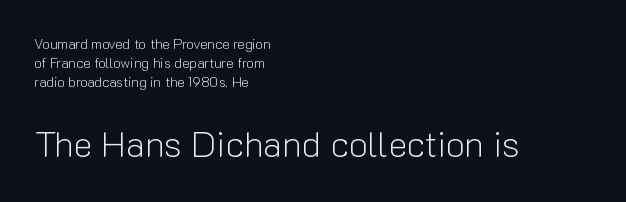
Q: Is the text bold? A: No.
Q: Is the text italic (slanted)? A: No, it is upright.
Q: Is the typeface a serif or a sans-serif typeface? A: Sans-serif.
Q: Is the text underlined? A: No.
Q: How is the paragraph aligned? A: Left-aligned.
Q: Is the spacing between letters normal or unusually wide? A: Normal.
Q: Is the spacing between lines tight, normal or loose? A: Normal.
Q: Which block of text is set in a larger size, the first (top) or the second (bottom)? A: The second (bottom) one.
Q: Width (condensed, normal, or wide)? A: Normal.
Q: Stroke contrast? A: Low.
Q: x-height? A: Medium.
Q: Monospaced? A: No.
